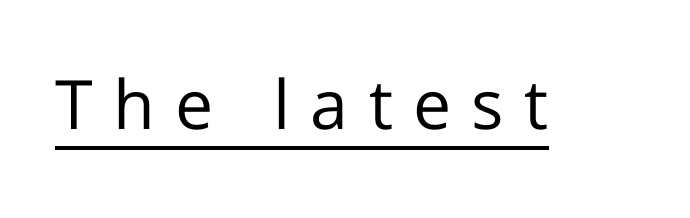
The image shows 68 px regular-weight sans-serif type, upright; set unusually wide letter spacing (+0.3 em), underlined; low stroke contrast and a medium x-height.
